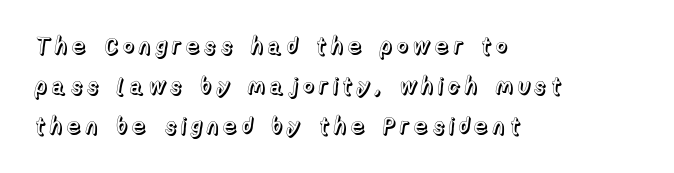
The image shows 23 px text type; set left-aligned, line spacing 1.74x, not underlined.
